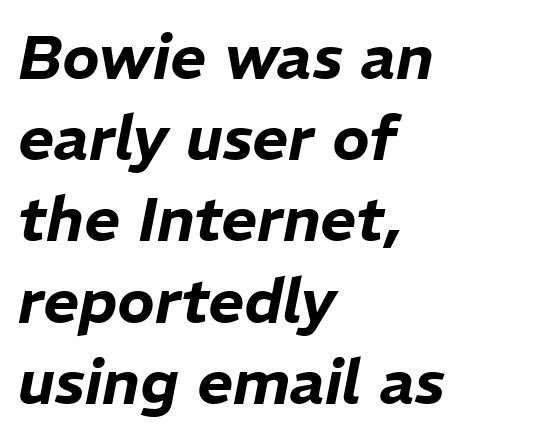
The image shows 62 px text type, italic (leaning right); set left-aligned, normal line spacing (1.31x), normal letter spacing, not underlined; low stroke contrast and a medium x-height.
